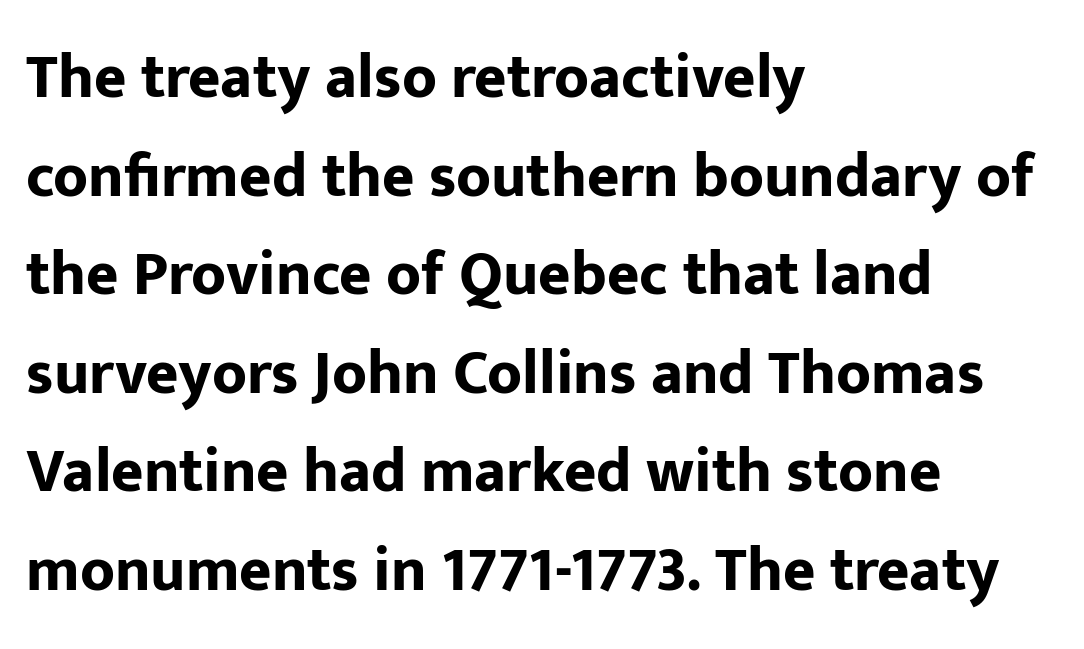
Q: Is the text bold? A: Yes.
Q: Is the text italic (slanted)? A: No, it is upright.
Q: Is the typeface a serif or a sans-serif typeface? A: Sans-serif.
Q: Is the text underlined? A: No.
Q: How is the paragraph aligned? A: Left-aligned.
Q: Is the spacing between letters normal or unusually wide? A: Normal.
Q: Is the spacing between lines tight, normal or loose? A: Normal.
Q: Width (condensed, normal, or wide)? A: Normal.
Q: Stroke contrast? A: Low.
Q: x-height? A: Medium.
Q: Monospaced? A: No.
